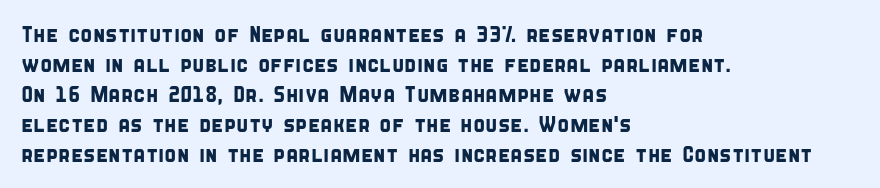
Q: Is the text underlined? A: No.
Q: How is the paragraph aligned? A: Left-aligned.
Q: Is the spacing between letters normal or unusually wide? A: Normal.
Q: Is the spacing between lines tight, normal or loose? A: Normal.
